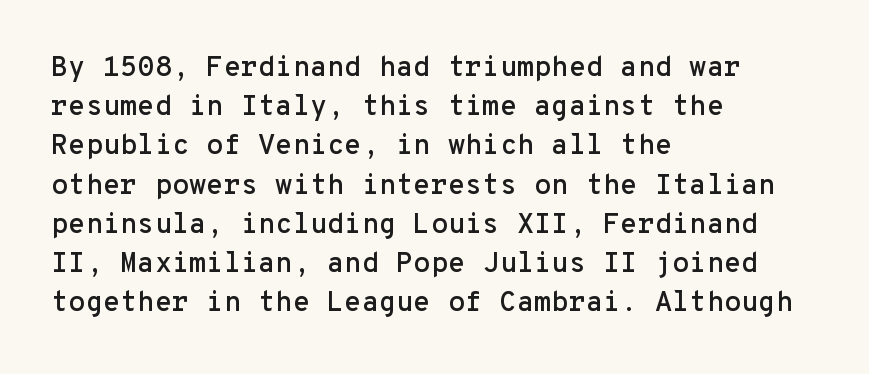
Does the type have serifs? No, each stem ends abruptly. The lines in this sample share a left origin and differ only in where they stop. Descenders hang freely into open space. The letters stand straight up with perfectly vertical stems. Regarding leading, the lines here are spaced in the standard way. The gaps between neighbouring characters are ordinary and unremarkable.
